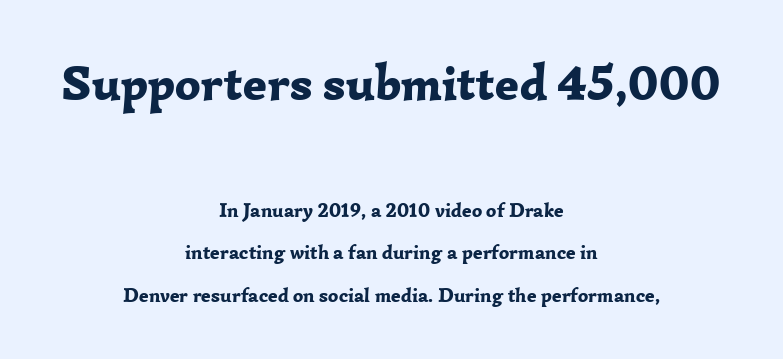
Standard letterfit; no display-style spreading of the glyphs. Baseline-to-baseline distance is far greater than the letter height. This is serif lettering, the kind often seen in printed books. Which chunk is bigger? The first one — the top block dwarfs the bottom.
